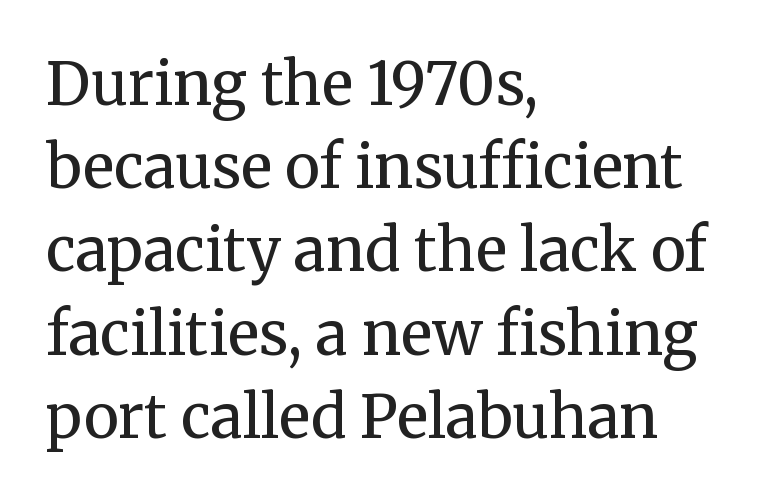
{"serif": "yes", "italic": "no", "bold": "no", "weight": "regular", "width": "normal", "stroke_contrast": "medium", "x_height": "medium", "monospaced": "no", "underline": "no", "align": "left", "line_spacing": "normal", "line_spacing_ratio": 1.41, "letter_spacing": "normal", "letter_spacing_em": 0.0, "glyph_px": 59}
